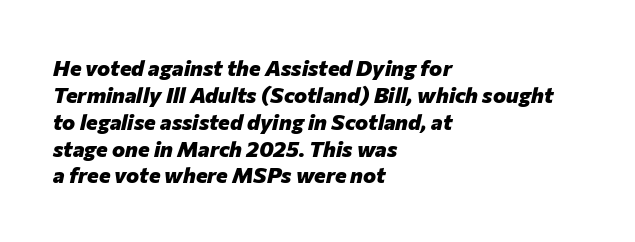
{"italic": "yes", "lean": "right", "slant_degrees": 12, "bold": "yes", "underline": "no", "align": "left", "line_spacing_ratio": 1.22, "letter_spacing": "normal", "letter_spacing_em": 0.0, "glyph_px": 22}
